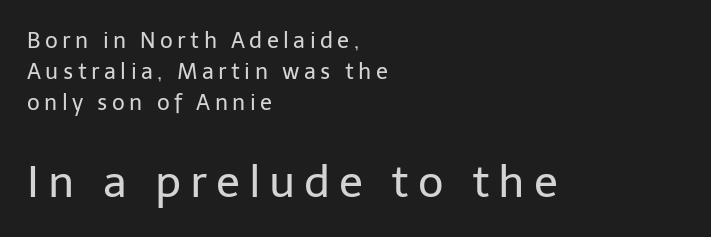
Q: Is the text bold? A: No.
Q: Is the text italic (slanted)? A: No, it is upright.
Q: Is the typeface a serif or a sans-serif typeface? A: Sans-serif.
Q: Is the text underlined? A: No.
Q: How is the paragraph aligned? A: Left-aligned.
Q: Is the spacing between letters normal or unusually wide? A: Unusually wide.
Q: Is the spacing between lines tight, normal or loose? A: Normal.
Q: Which block of text is set in a larger size, the first (top) or the second (bottom)? A: The second (bottom) one.
Q: Width (condensed, normal, or wide)? A: Normal.
Q: Stroke contrast? A: Low.
Q: x-height? A: Medium.
Q: Monospaced? A: No.
